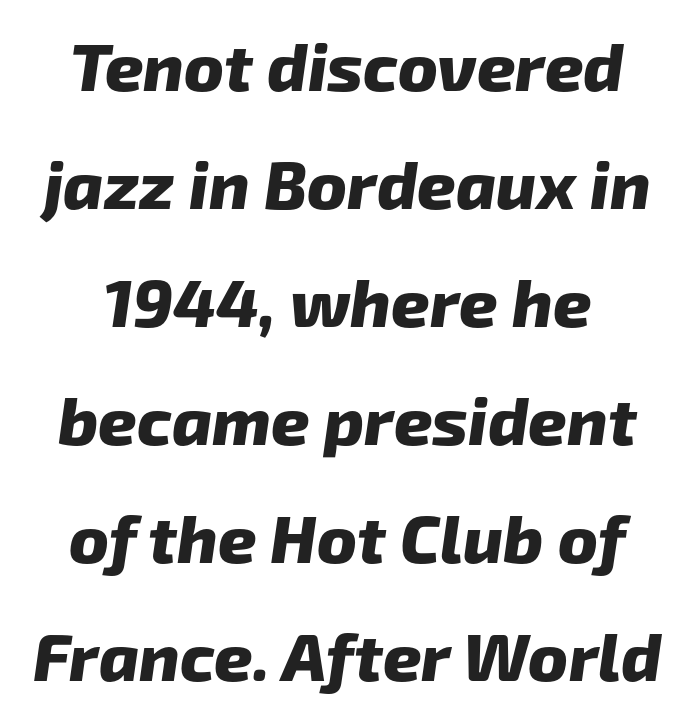
{"serif": "no", "bold": "yes", "weight": "heavy", "width": "normal", "stroke_contrast": "low", "x_height": "medium", "monospaced": "no", "underline": "no", "line_spacing_ratio": 1.76, "letter_spacing": "normal", "letter_spacing_em": 0.0, "glyph_px": 67}
